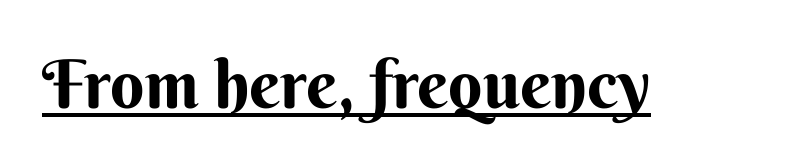
{"serif": "no", "italic": "no", "width": "normal", "stroke_contrast": "medium", "x_height": "small", "monospaced": "no", "underline": "yes", "letter_spacing": "normal", "letter_spacing_em": 0.0, "glyph_px": 67}
